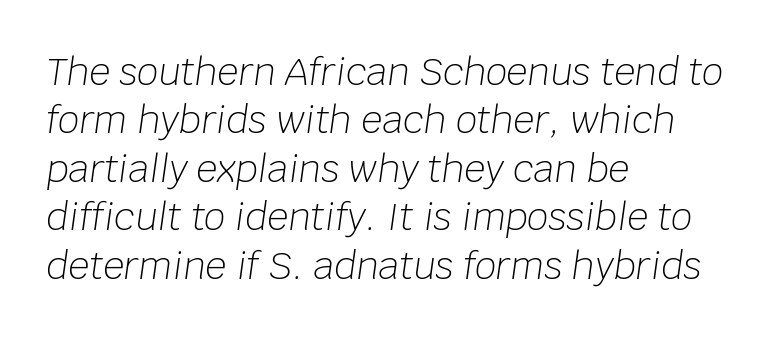
Q: Is the text bold? A: No.
Q: Is the text italic (slanted)? A: Yes, it leans right by about 8 degrees.
Q: Is the text underlined? A: No.
Q: How is the paragraph aligned? A: Left-aligned.
Q: Is the spacing between letters normal or unusually wide? A: Normal.
Q: Is the spacing between lines tight, normal or loose? A: Normal.
Q: Width (condensed, normal, or wide)? A: Normal.
Q: Stroke contrast? A: Low.
Q: x-height? A: Large.
Q: Monospaced? A: No.
